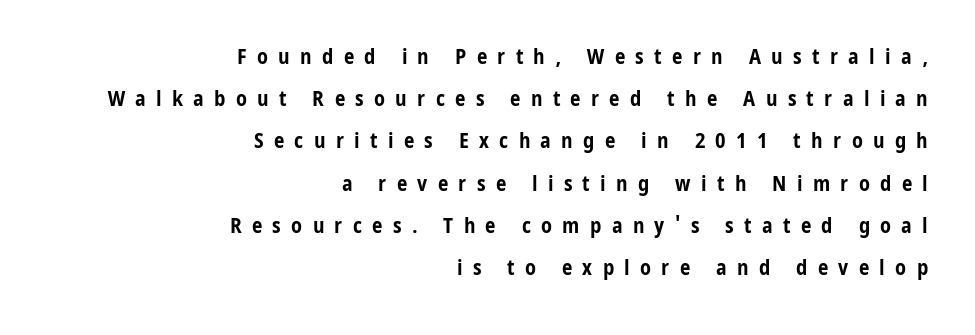
The image shows 21 px bold type, upright; set right-aligned, loose line spacing (2.01x), unusually wide letter spacing (+0.49 em), not underlined.
